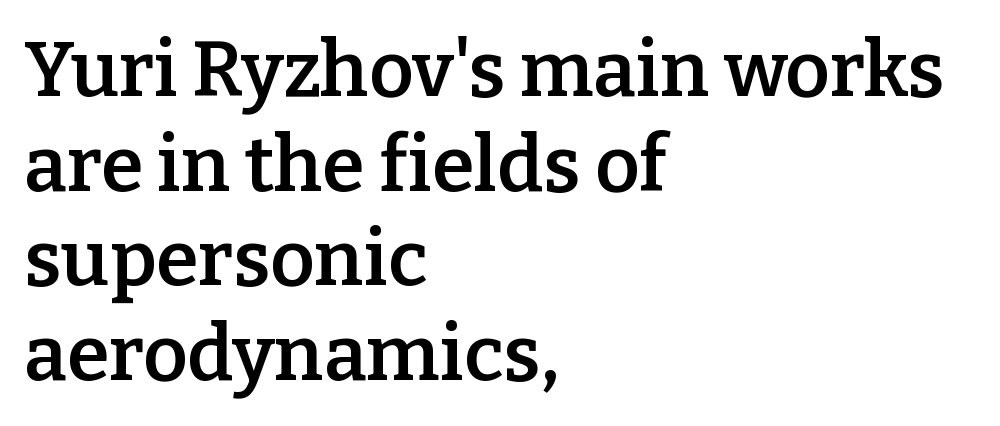
Is the letter spacing exaggerated? No — it looks like the ordinary default. The space directly below the letters is spotless. Italic: no, the glyphs are upright roman. Classification — serif.
